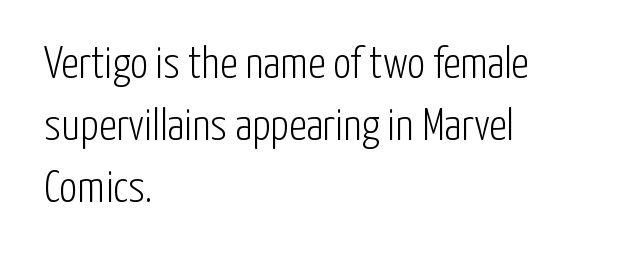
Q: Is the text bold? A: No.
Q: Is the text italic (slanted)? A: No, it is upright.
Q: Is the typeface a serif or a sans-serif typeface? A: Sans-serif.
Q: Is the text underlined? A: No.
Q: How is the paragraph aligned? A: Left-aligned.
Q: Is the spacing between letters normal or unusually wide? A: Normal.
Q: Is the spacing between lines tight, normal or loose? A: Normal.
Q: Width (condensed, normal, or wide)? A: Condensed.
Q: Stroke contrast? A: Low.
Q: x-height? A: Medium.
Q: Monospaced? A: No.
